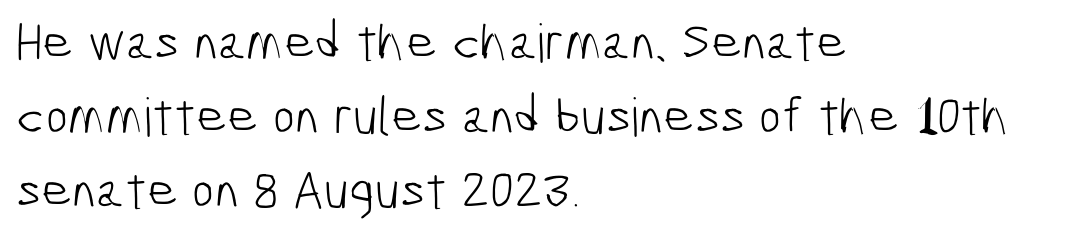
{"serif": "no", "bold": "no", "weight": "light", "width": "condensed", "stroke_contrast": "low", "x_height": "medium", "monospaced": "no", "underline": "no", "align": "left", "line_spacing": "normal", "line_spacing_ratio": 1.4, "letter_spacing": "normal", "letter_spacing_em": 0.0, "glyph_px": 53}
